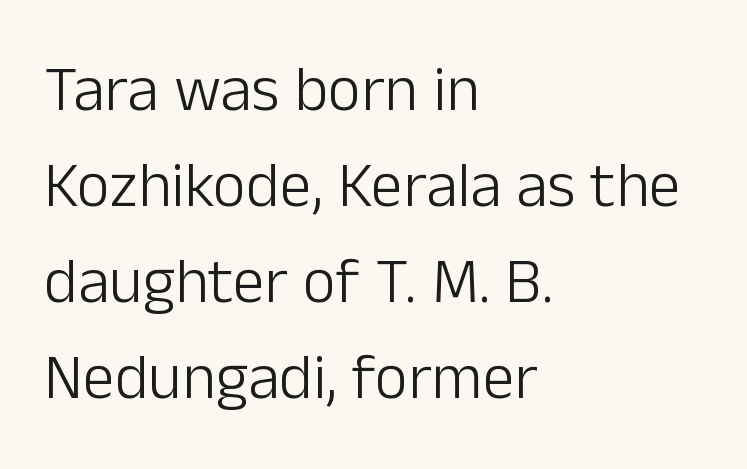
{"serif": "no", "italic": "no", "bold": "no", "weight": "light", "width": "normal", "stroke_contrast": "low", "x_height": "medium", "monospaced": "no", "underline": "no", "align": "left", "line_spacing": "normal", "line_spacing_ratio": 1.5, "letter_spacing": "normal", "letter_spacing_em": 0.0, "glyph_px": 64}
